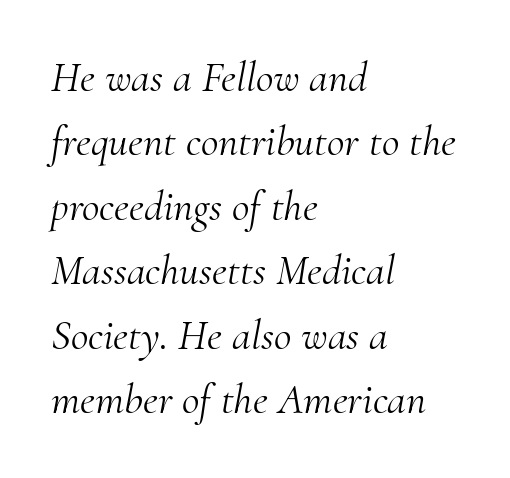
Q: Is the text bold? A: No.
Q: Is the text italic (slanted)? A: Yes, it leans right by about 10 degrees.
Q: Is the typeface a serif or a sans-serif typeface? A: Serif.
Q: Is the text underlined? A: No.
Q: How is the paragraph aligned? A: Left-aligned.
Q: Is the spacing between letters normal or unusually wide? A: Normal.
Q: Is the spacing between lines tight, normal or loose? A: Normal.
Q: Width (condensed, normal, or wide)? A: Normal.
Q: Stroke contrast? A: Medium.
Q: x-height? A: Small.
Q: Monospaced? A: No.
